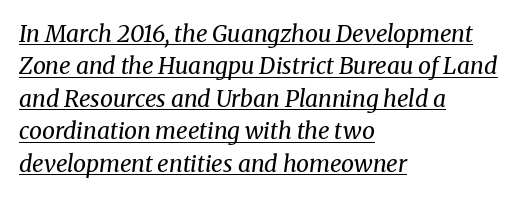
{"italic": "yes", "lean": "right", "slant_degrees": 8, "bold": "no", "underline": "yes", "align": "left", "line_spacing": "normal", "line_spacing_ratio": 1.41, "letter_spacing": "normal", "letter_spacing_em": 0.0, "glyph_px": 23}
